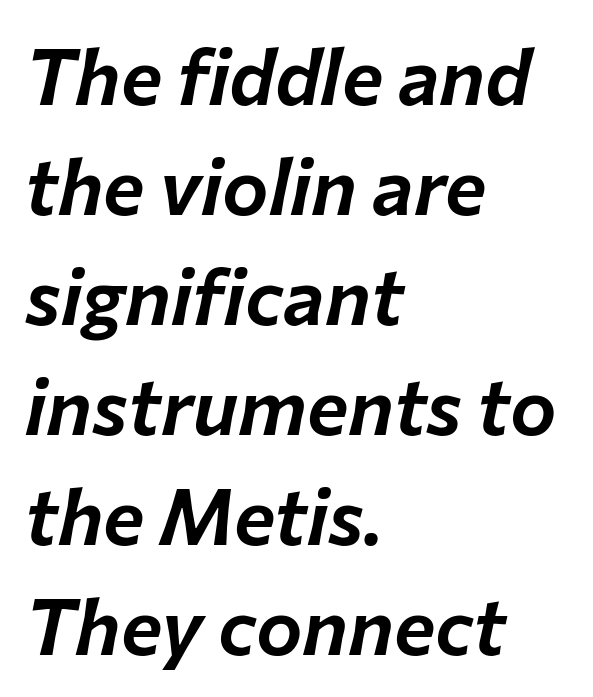
{"italic": "yes", "lean": "right", "slant_degrees": 12, "width": "normal", "stroke_contrast": "low", "x_height": "medium", "monospaced": "no", "underline": "no", "align": "left", "line_spacing": "normal", "line_spacing_ratio": 1.41, "letter_spacing": "normal", "letter_spacing_em": 0.0, "glyph_px": 78}
